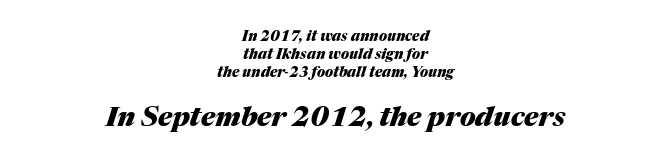
Here the second block reads like a headline and the first like body copy. Summary of vertical rhythm: regular, with standard interline spacing. Unmarked baselines from the first word to the last. The typesetting leans heavy: a genuine bold.
